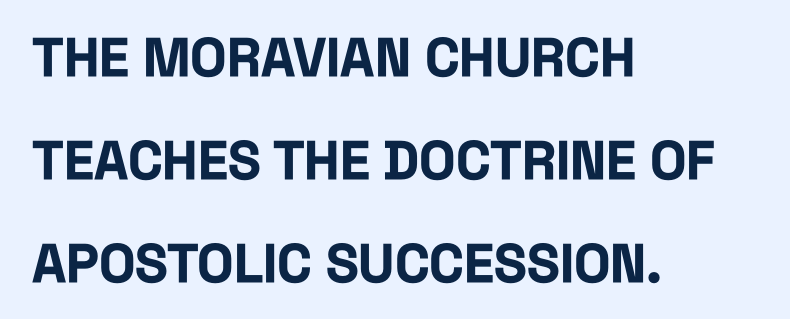
{"serif": "no", "italic": "no", "bold": "yes", "weight": "bold", "width": "condensed", "stroke_contrast": "low", "x_height": "large", "monospaced": "no", "underline": "no", "align": "left", "line_spacing": "loose", "line_spacing_ratio": 1.91, "letter_spacing": "normal", "letter_spacing_em": 0.0, "glyph_px": 54}
